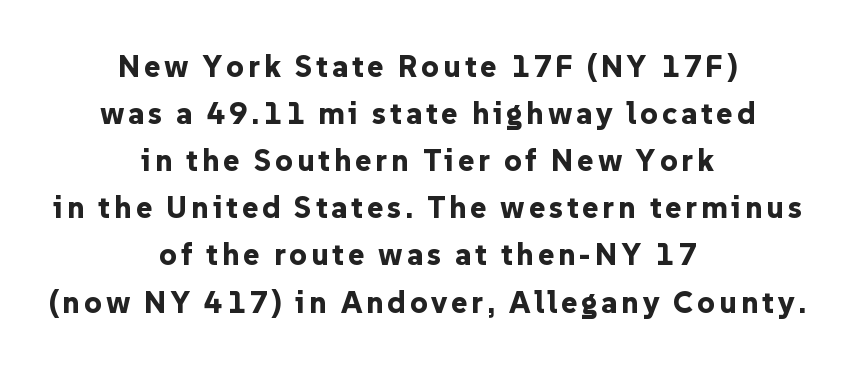
The typesetting leans heavy: a genuine bold. The leading is moderate, giving the passage an even texture. Look at the bottom of the vertical strokes: they stop flat, with no serifs. The passage is arranged like a title page — every line centered. You could not count columns in this text — the font is proportionally spaced.
